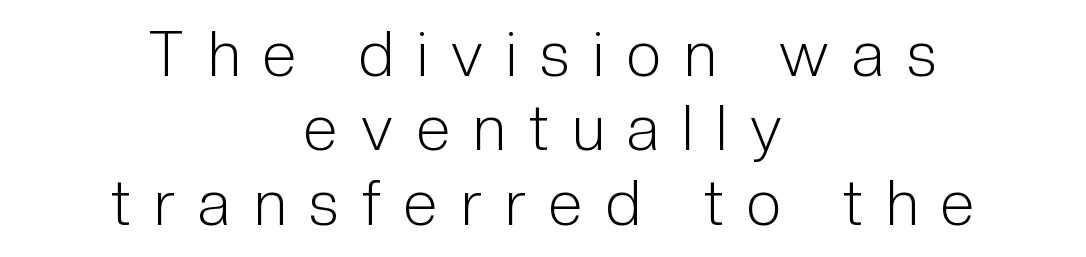
The image shows 62 px light, condensed sans-serif type, upright; set centered, line spacing 1.2x, unusually wide letter spacing (+0.38 em), not underlined; low stroke contrast and a medium x-height.
